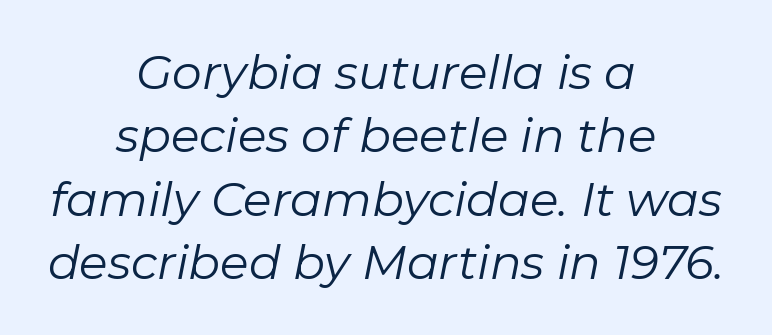
{"italic": "yes", "lean": "right", "slant_degrees": 11, "bold": "no", "weight": "regular", "width": "normal", "stroke_contrast": "low", "x_height": "medium", "monospaced": "no", "underline": "no", "align": "center", "line_spacing": "normal", "line_spacing_ratio": 1.35, "letter_spacing": "normal", "letter_spacing_em": 0.0, "glyph_px": 47}
